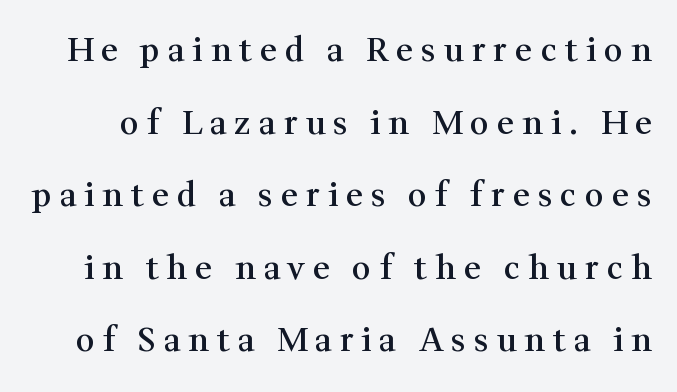
{"serif": "yes", "italic": "no", "bold": "semi", "weight": "semibold", "width": "normal", "stroke_contrast": "medium", "x_height": "medium", "monospaced": "no", "underline": "no", "line_spacing": "loose", "line_spacing_ratio": 2.2, "letter_spacing": "wide", "letter_spacing_em": 0.24, "glyph_px": 33}
